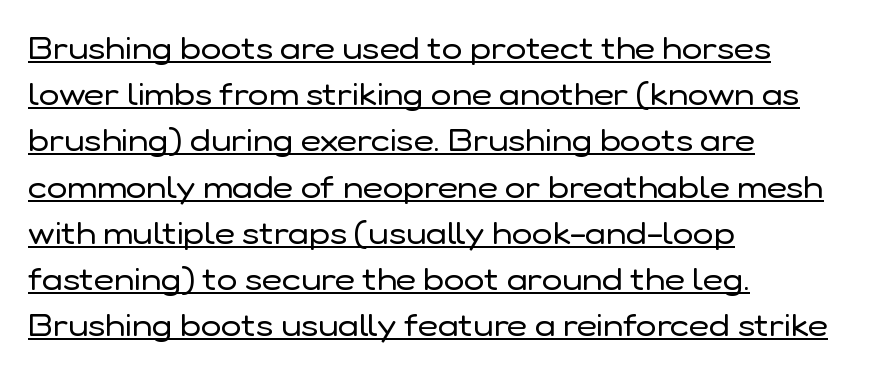
Q: Is the text bold? A: No.
Q: Is the text italic (slanted)? A: No, it is upright.
Q: Is the typeface a serif or a sans-serif typeface? A: Sans-serif.
Q: Is the text underlined? A: Yes.
Q: How is the paragraph aligned? A: Left-aligned.
Q: Is the spacing between letters normal or unusually wide? A: Normal.
Q: Is the spacing between lines tight, normal or loose? A: Normal.
Q: Width (condensed, normal, or wide)? A: Normal.
Q: Stroke contrast? A: Low.
Q: x-height? A: Medium.
Q: Monospaced? A: No.
